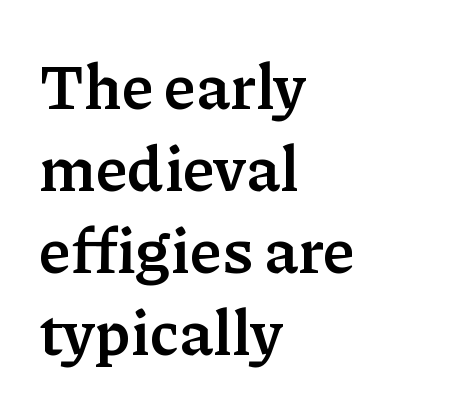
Honestly, the row spacing looks completely unremarkable. Honestly, the letter spacing is just normal — you wouldn't notice it. You could not count columns in this text — the font is proportionally spaced. These lines are set flush left with a ragged right edge. The typesetting leans heavy: a genuine bold.
